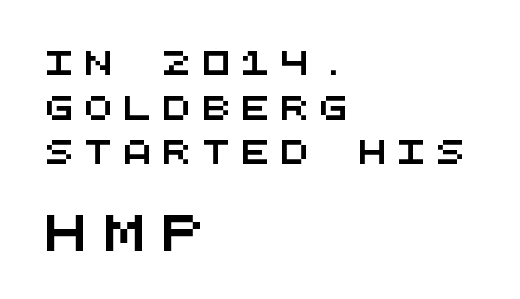
Q: Is the typeface a serif or a sans-serif typeface? A: Sans-serif.
Q: Is the text underlined? A: No.
Q: How is the paragraph aligned? A: Left-aligned.
Q: Is the spacing between letters normal or unusually wide? A: Unusually wide.
Q: Which block of text is set in a larger size, the first (top) or the second (bottom)? A: The second (bottom) one.
Q: Width (condensed, normal, or wide)? A: Wide.
Q: Stroke contrast? A: Medium.
Q: x-height? A: Large.
Q: Monospaced? A: Yes.
